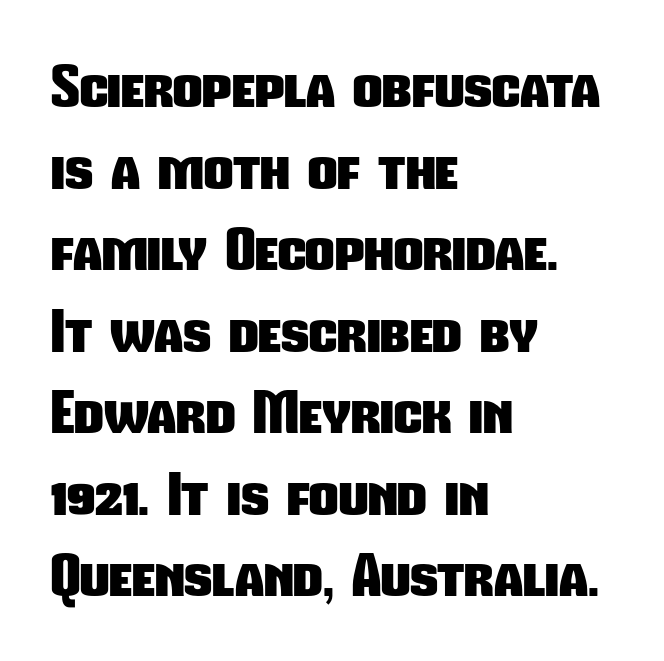
{"serif": "no", "bold": "yes", "weight": "heavy", "width": "condensed", "stroke_contrast": "low", "x_height": "medium", "monospaced": "no", "underline": "no", "align": "left", "line_spacing": "normal", "line_spacing_ratio": 1.43, "letter_spacing": "normal", "letter_spacing_em": 0.0, "glyph_px": 57}
